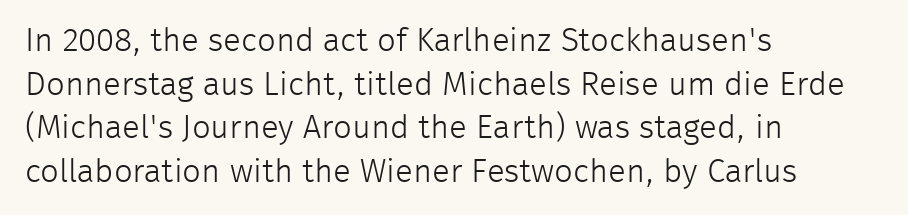
The image shows 33 px light sans-serif type, upright; set left-aligned, normal line spacing (1.32x), normal letter spacing, not underlined; low stroke contrast and a medium x-height.
